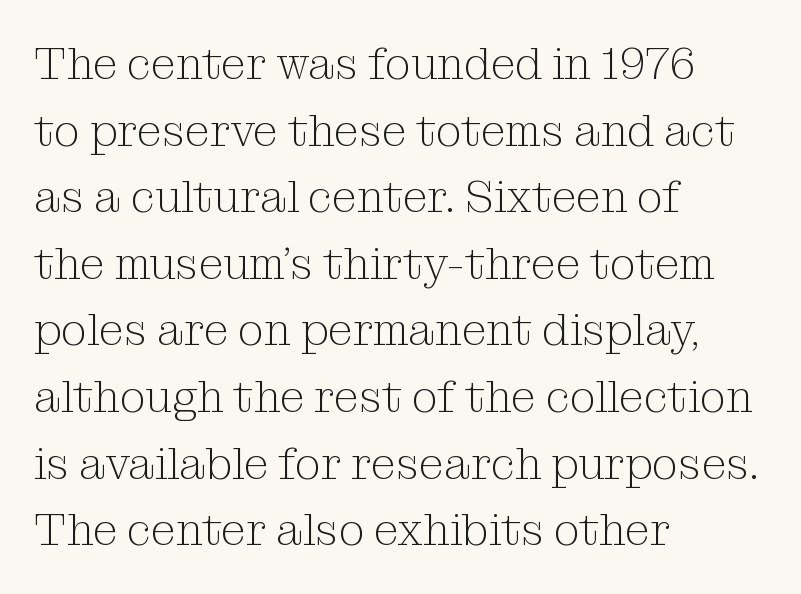
Lines of text with bare space underneath. The ragged edge is on the right, which tells us the setting is flush left. Does extra space separate the letters? No, they use regular spacing. This sample uses a serif face. A light-to-regular cut is what we see here.
